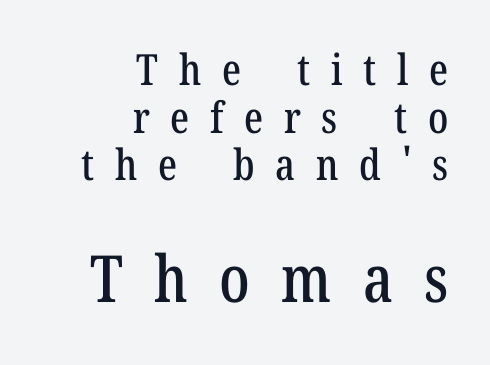
The image shows 65 px condensed serif type, upright; set right-aligned, tight line spacing (1.11x), unusually wide letter spacing (+0.48 em), not underlined; the second (bottom) block is 1.51x larger; low stroke contrast and a medium x-height.
